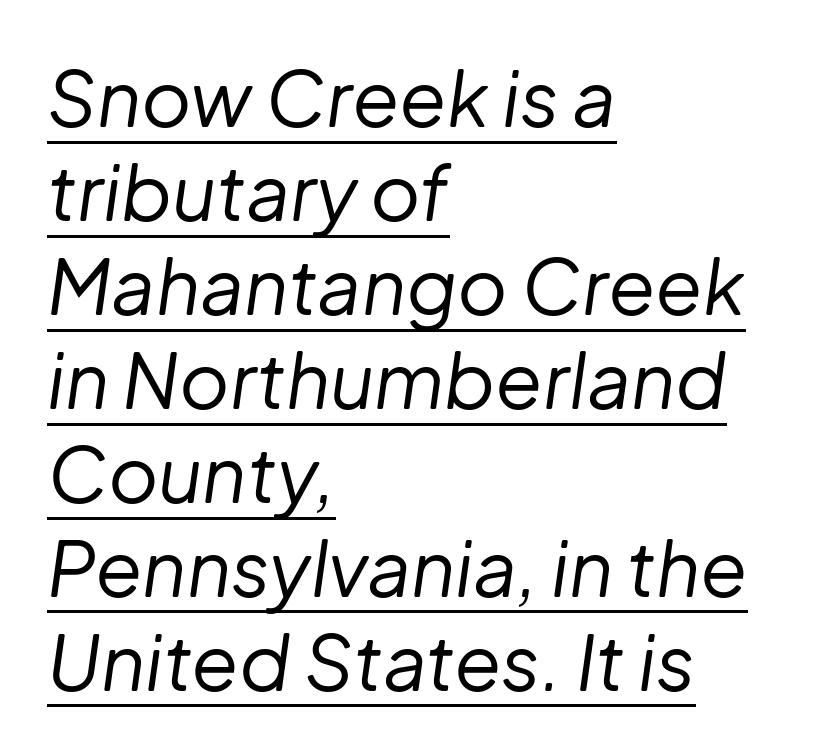
Q: Is the text bold? A: No.
Q: Is the text italic (slanted)? A: Yes, it leans right by about 8 degrees.
Q: Is the text underlined? A: Yes.
Q: How is the paragraph aligned? A: Left-aligned.
Q: Is the spacing between letters normal or unusually wide? A: Normal.
Q: Width (condensed, normal, or wide)? A: Normal.
Q: Stroke contrast? A: Low.
Q: x-height? A: Medium.
Q: Monospaced? A: No.
